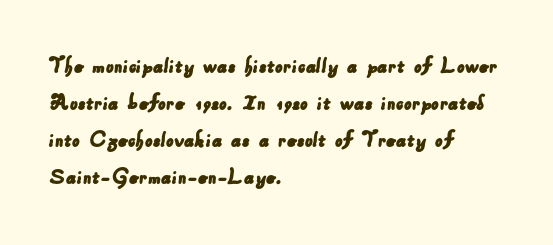
{"underline": "no", "align": "left", "line_spacing": "normal", "line_spacing_ratio": 1.54, "letter_spacing": "normal", "letter_spacing_em": 0.0, "glyph_px": 24}
